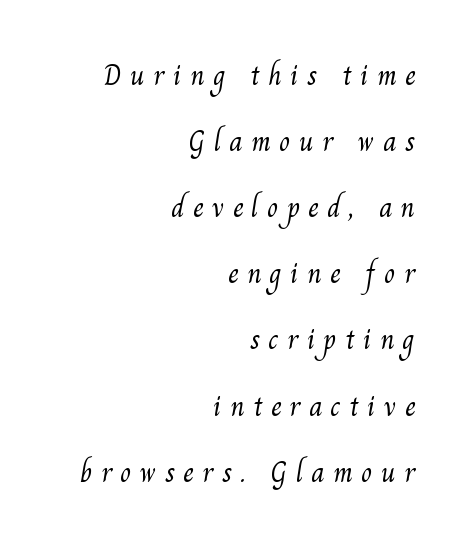
{"serif": "yes", "bold": "no", "weight": "light", "width": "normal", "stroke_contrast": "medium", "x_height": "small", "monospaced": "no", "underline": "no", "align": "right", "line_spacing": "loose", "line_spacing_ratio": 2.28, "letter_spacing": "wide", "letter_spacing_em": 0.29, "glyph_px": 29}
